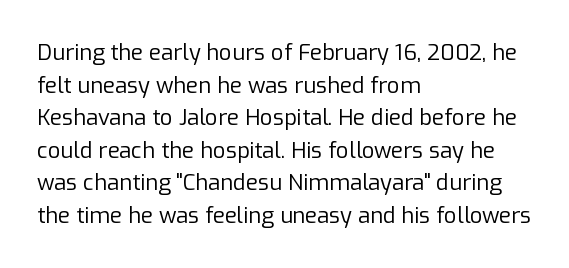
Rows of type keep a routine distance in the vertical direction. The space beneath each line is pristine and unruled. Which margin do the lines hug? The left one — the right edge is uneven. The letterforms sit shoulder to shoulder at normal distance.
